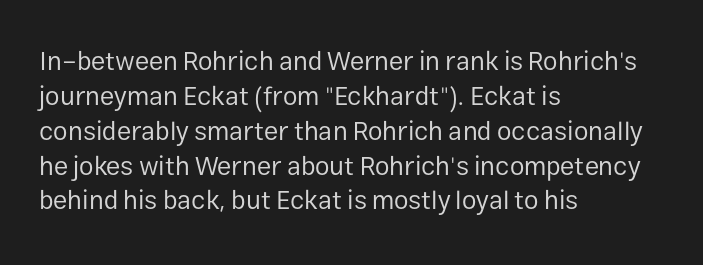
The image shows 26 px text type, upright; set left-aligned, normal line spacing (1.34x), normal letter spacing, not underlined.
